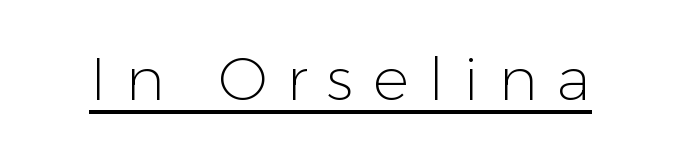
The image shows 60 px light sans-serif type, upright; set unusually wide letter spacing (+0.33 em), underlined; low stroke contrast and a medium x-height.
